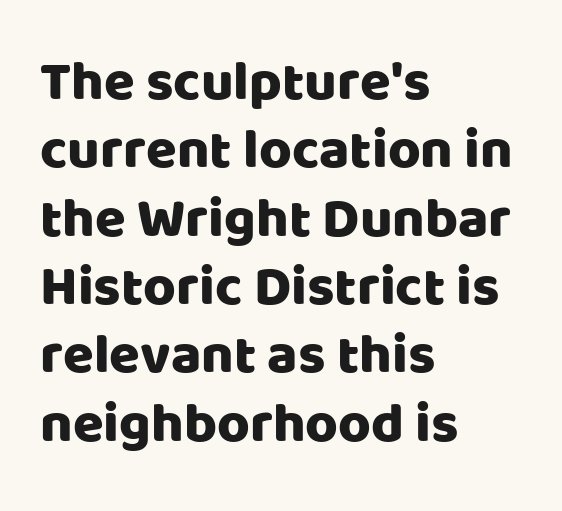
The image shows 56 px sans-serif type, upright; set left-aligned, line spacing 1.22x, normal letter spacing, not underlined; low stroke contrast and a large x-height.
